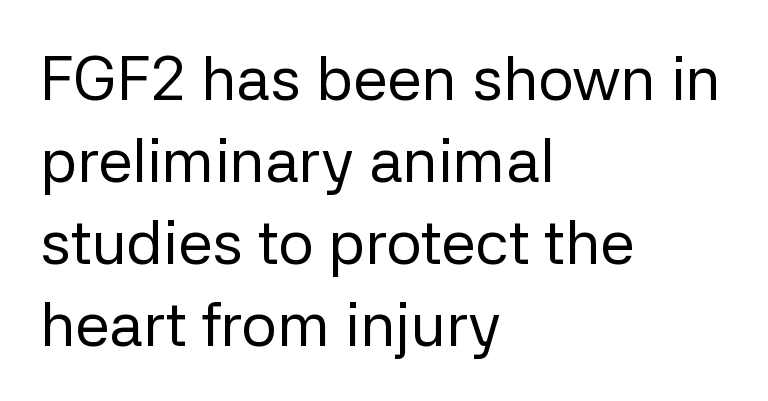
The image shows 62 px regular-weight sans-serif type, upright; set left-aligned, normal line spacing (1.32x), normal letter spacing, not underlined; low stroke contrast and a medium x-height.
